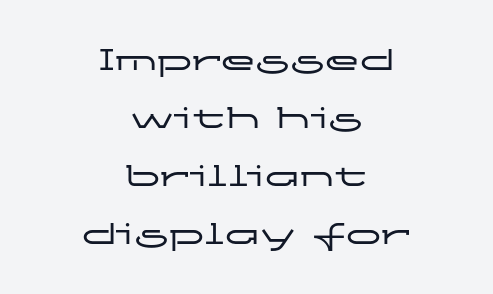
{"serif": "no", "italic": "no", "width": "wide", "stroke_contrast": "low", "x_height": "medium", "monospaced": "no", "underline": "no", "align": "center", "line_spacing": "normal", "line_spacing_ratio": 1.66, "letter_spacing": "normal", "letter_spacing_em": 0.0, "glyph_px": 35}
